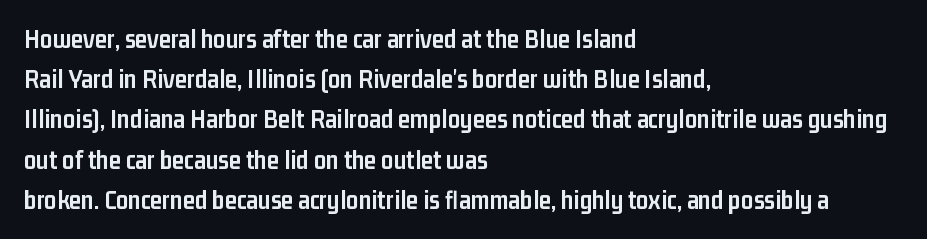
Q: Is the text bold? A: Yes.
Q: Is the text italic (slanted)? A: No, it is upright.
Q: Is the text underlined? A: No.
Q: How is the paragraph aligned? A: Left-aligned.
Q: Is the spacing between letters normal or unusually wide? A: Normal.
Q: Is the spacing between lines tight, normal or loose? A: Normal.
